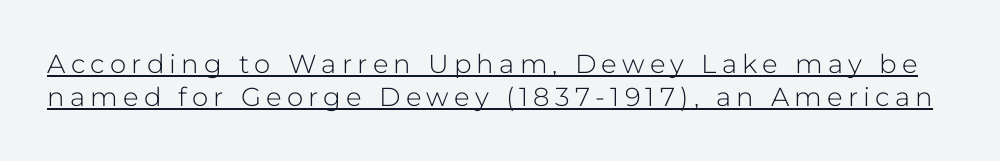
Q: Is the text bold? A: No.
Q: Is the text italic (slanted)? A: No, it is upright.
Q: Is the text underlined? A: Yes.
Q: Is the spacing between letters normal or unusually wide? A: Unusually wide.
Q: Is the spacing between lines tight, normal or loose? A: Normal.
